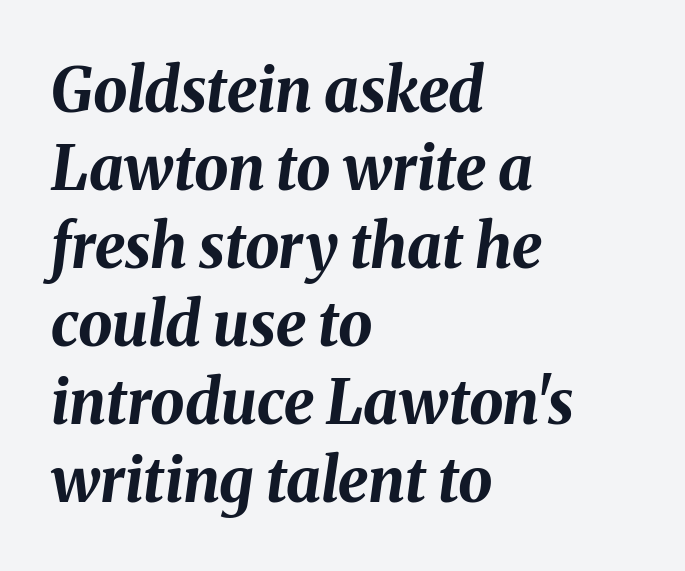
{"italic": "yes", "lean": "right", "slant_degrees": 8, "bold": "yes", "weight": "bold", "width": "normal", "stroke_contrast": "medium", "x_height": "medium", "monospaced": "no", "underline": "no", "align": "left", "line_spacing": "normal", "line_spacing_ratio": 1.28, "letter_spacing": "normal", "letter_spacing_em": 0.0, "glyph_px": 61}
